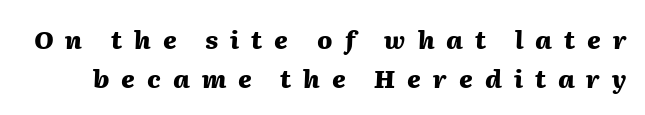
The gaps between neighbouring characters are conspicuously large. Heavy-handed strokes throughout: this text is bold. Slanted lettering throughout. What's the leading like? Ordinary, nothing unusual. The strip under each line holds only bare page.
